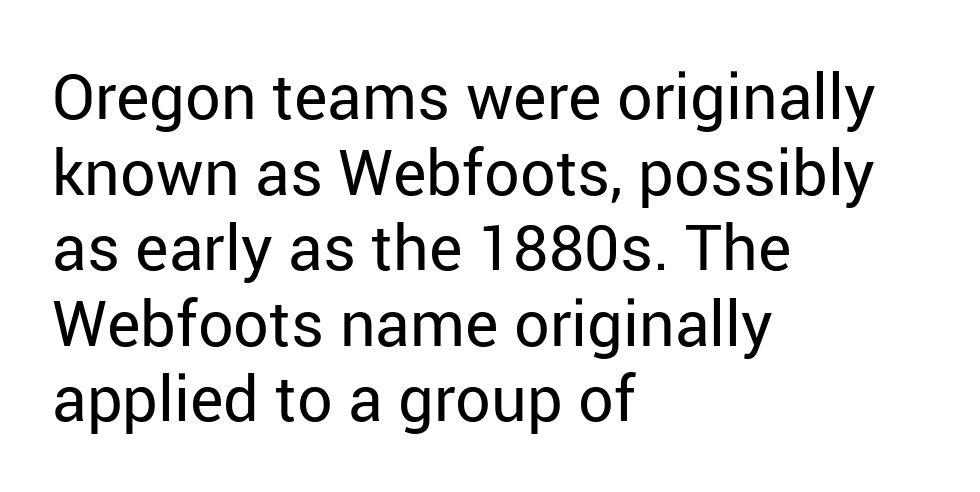
The image shows 63 px regular-weight sans-serif type, upright; set left-aligned, line spacing 1.2x, normal letter spacing, not underlined; low stroke contrast and a medium x-height.
